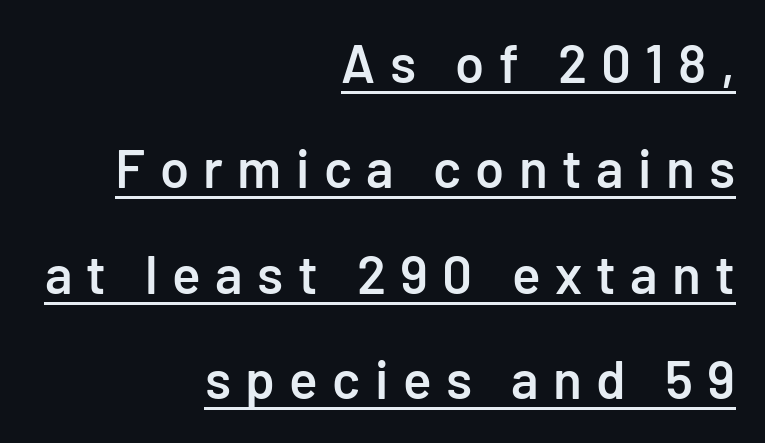
Q: Is the text bold? A: Semi-bold.
Q: Is the text italic (slanted)? A: No, it is upright.
Q: Is the typeface a serif or a sans-serif typeface? A: Sans-serif.
Q: Is the text underlined? A: Yes.
Q: How is the paragraph aligned? A: Right-aligned.
Q: Is the spacing between letters normal or unusually wide? A: Unusually wide.
Q: Is the spacing between lines tight, normal or loose? A: Loose.
Q: Width (condensed, normal, or wide)? A: Normal.
Q: Stroke contrast? A: Low.
Q: x-height? A: Medium.
Q: Monospaced? A: No.
